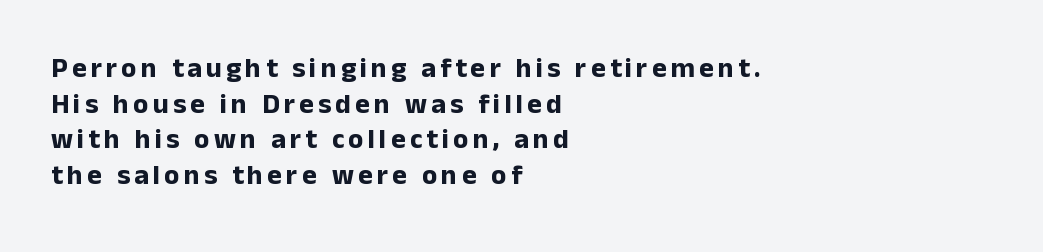
The paragraph has a hard left edge and a soft right edge. Descenders hang freely into open space. The letters are bold, with thick, heavy strokes. Every character sits straight up, as roman type does. The glyphs in this specimen are sans serif. This sample has the flowing, uneven cadence of proportional lettering.
